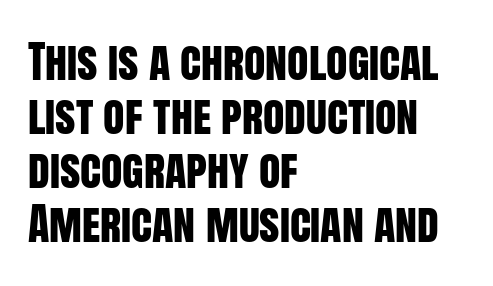
Q: Is the text italic (slanted)? A: No, it is upright.
Q: Is the typeface a serif or a sans-serif typeface? A: Sans-serif.
Q: Is the text underlined? A: No.
Q: How is the paragraph aligned? A: Left-aligned.
Q: Is the spacing between letters normal or unusually wide? A: Normal.
Q: Width (condensed, normal, or wide)? A: Condensed.
Q: Stroke contrast? A: Low.
Q: x-height? A: Large.
Q: Monospaced? A: No.
